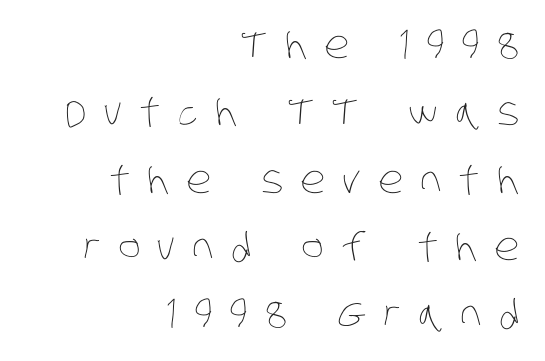
Proportional: the letters do not fall into vertical columns. The words here are not underlined. The lines in this sample share a right terminus and differ only in where they begin. Students, note that the glyphs here are deliberately spaced far apart.
